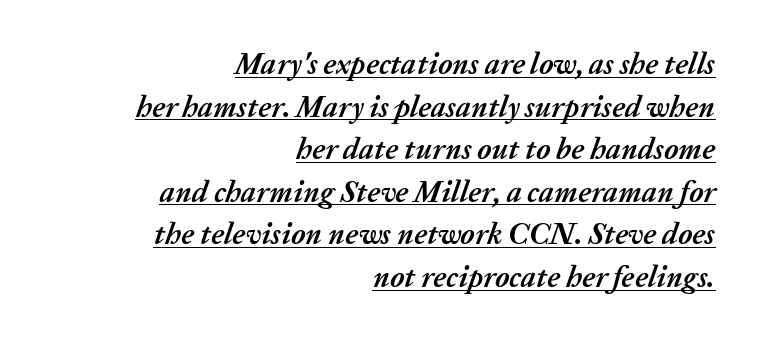
{"italic": "yes", "lean": "right", "slant_degrees": 20, "bold": "yes", "weight": "semibold", "width": "normal", "stroke_contrast": "medium", "x_height": "medium", "monospaced": "no", "underline": "yes", "align": "right", "line_spacing": "normal", "line_spacing_ratio": 1.42, "letter_spacing": "normal", "letter_spacing_em": 0.0, "glyph_px": 30}
